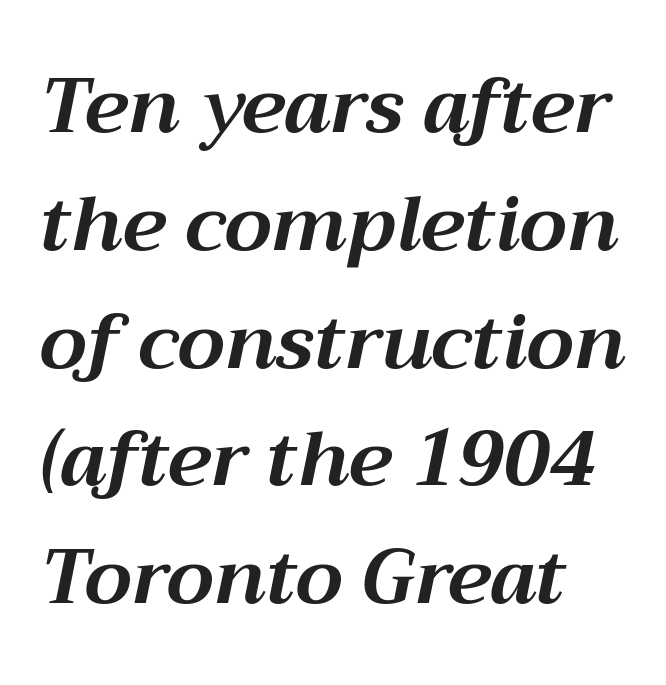
The image shows 76 px bold type, italic (leaning right); set left-aligned, normal line spacing (1.55x), normal letter spacing, not underlined; medium stroke contrast and a medium x-height.
